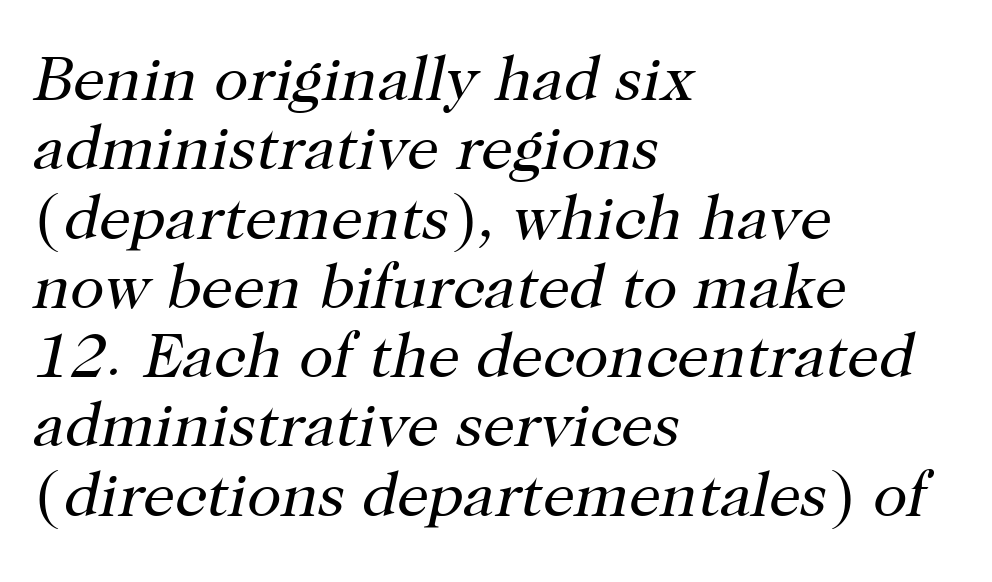
Q: Is the text bold? A: No.
Q: Is the text italic (slanted)? A: Yes, it leans right by about 12 degrees.
Q: Is the typeface a serif or a sans-serif typeface? A: Serif.
Q: Is the text underlined? A: No.
Q: How is the paragraph aligned? A: Left-aligned.
Q: Is the spacing between letters normal or unusually wide? A: Normal.
Q: Is the spacing between lines tight, normal or loose? A: Tight.
Q: Width (condensed, normal, or wide)? A: Normal.
Q: Stroke contrast? A: High.
Q: x-height? A: Medium.
Q: Monospaced? A: No.
